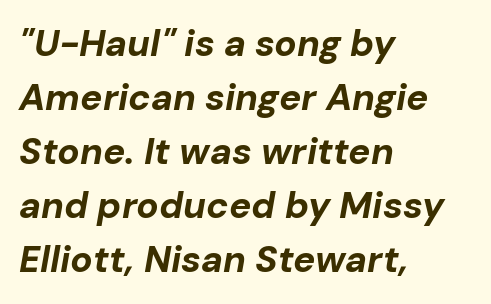
Q: Is the text bold? A: Yes.
Q: Is the text italic (slanted)? A: Yes, it leans right by about 10 degrees.
Q: Is the text underlined? A: No.
Q: How is the paragraph aligned? A: Left-aligned.
Q: Is the spacing between letters normal or unusually wide? A: Normal.
Q: Is the spacing between lines tight, normal or loose? A: Normal.
Q: Width (condensed, normal, or wide)? A: Normal.
Q: Stroke contrast? A: Low.
Q: x-height? A: Medium.
Q: Monospaced? A: No.
